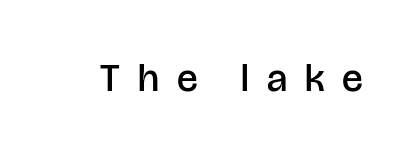
The image shows 39 px semibold sans-serif type, upright; set unusually wide letter spacing (+0.46 em), not underlined; low stroke contrast and a large x-height.
